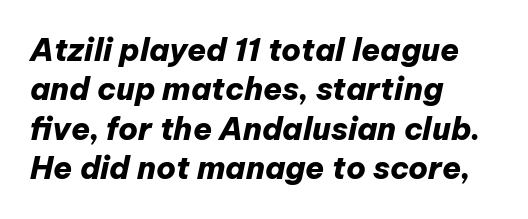
The image shows 31 px heavy type, italic (leaning right); set left-aligned, normal line spacing (1.27x), normal letter spacing, not underlined; low stroke contrast and a medium x-height.
